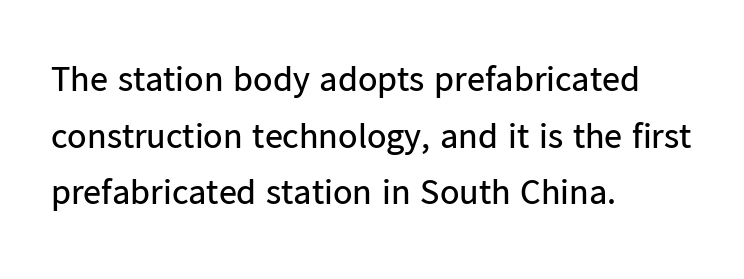
In CSS terms this would be text-align: left. Weight: in the light-to-regular range. Serifs: no, the terminals of the letterforms are clean. A typesetter would call this zero additional tracking. Descenders hang freely into open space. Normally led — the rows are evenly, conventionally spaced.
